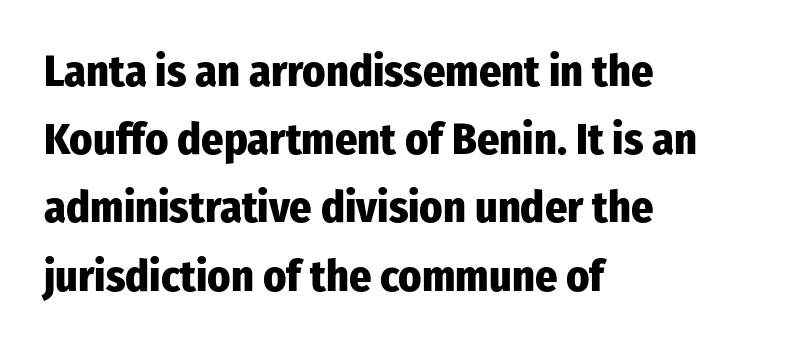
{"serif": "no", "italic": "no", "bold": "yes", "weight": "heavy", "width": "condensed", "stroke_contrast": "low", "x_height": "medium", "monospaced": "no", "underline": "no", "align": "left", "line_spacing": "normal", "line_spacing_ratio": 1.55, "letter_spacing": "normal", "letter_spacing_em": 0.0, "glyph_px": 44}
